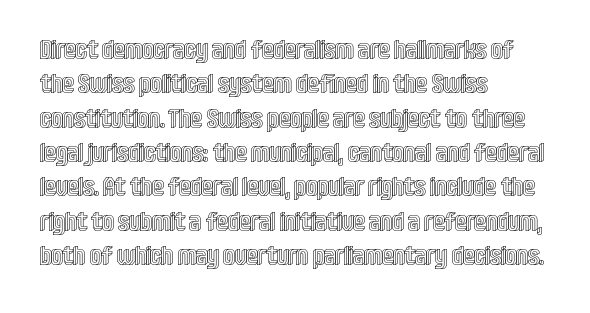
{"italic": "no", "underline": "no", "align": "left", "line_spacing": "normal", "line_spacing_ratio": 1.32, "letter_spacing": "normal", "letter_spacing_em": 0.0, "glyph_px": 26}
